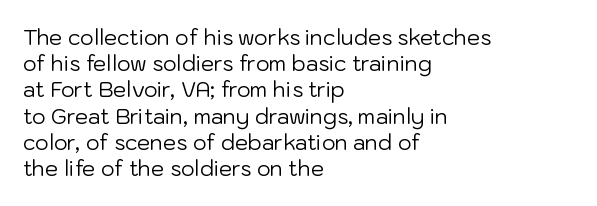
The image shows 21 px text type, upright; set left-aligned, normal line spacing (1.25x), normal letter spacing, not underlined.
